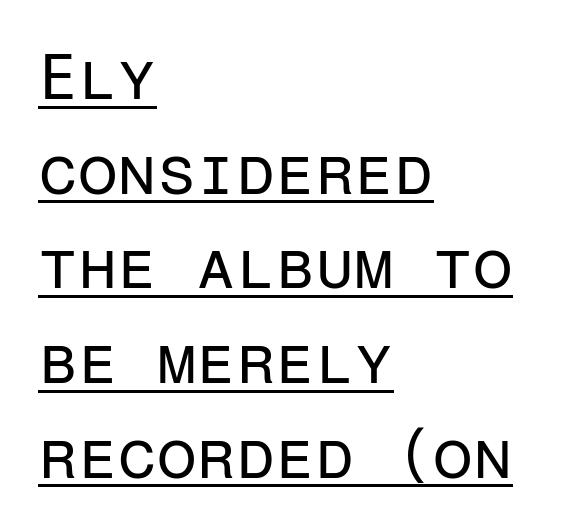
{"serif": "no", "italic": "no", "bold": "no", "weight": "regular", "width": "normal", "stroke_contrast": "low", "x_height": "medium", "monospaced": "yes", "underline": "yes", "align": "left", "line_spacing": "normal", "line_spacing_ratio": 1.48, "letter_spacing": "normal", "letter_spacing_em": 0.0, "glyph_px": 64}
